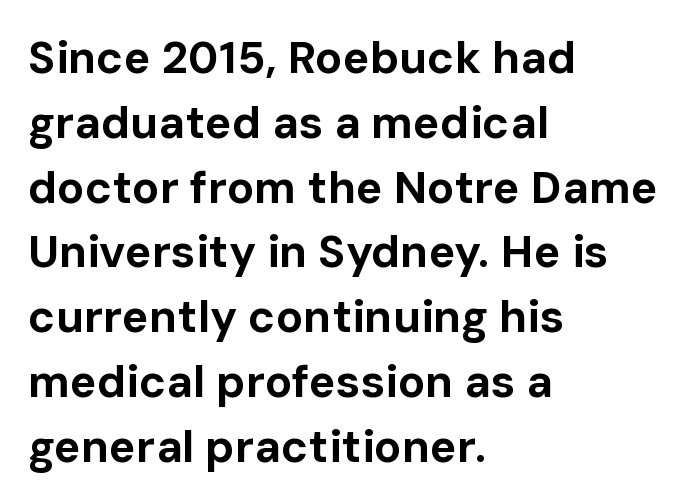
Type style note: lacks serifs. How heavy is the stroke? Heavy — this is a bold. Quick note: interline space is typical. The face used here is proportionally spaced, like ordinary book or web type. The strip under each line holds only bare page.
